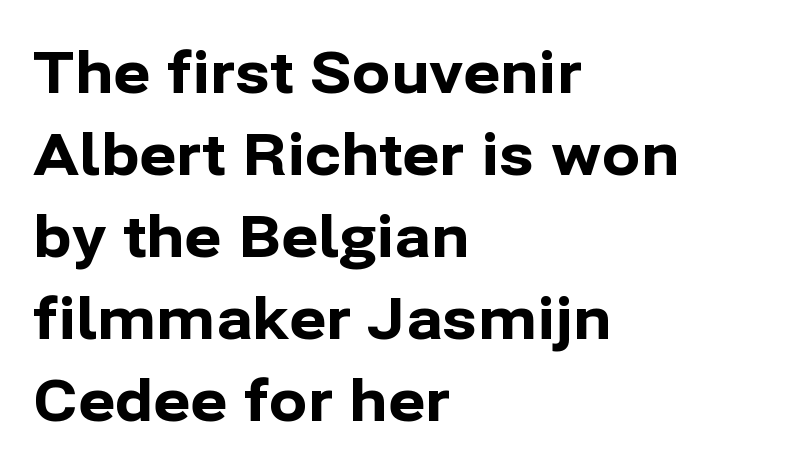
The image shows 57 px bold sans-serif type, upright; set left-aligned, normal line spacing (1.44x), normal letter spacing, not underlined; low stroke contrast and a medium x-height.
